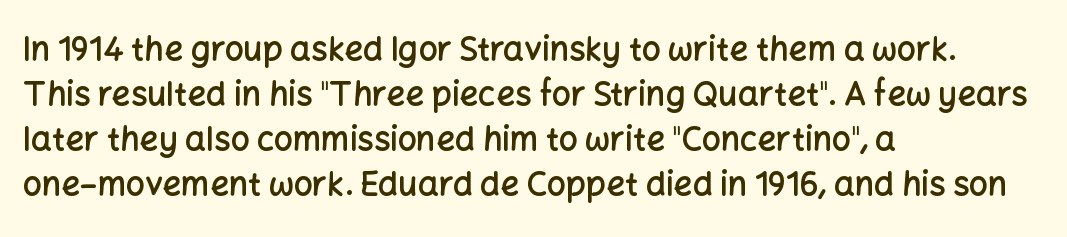
The image shows 33 px semibold sans-serif type, upright; set left-aligned, normal line spacing (1.36x), normal letter spacing, not underlined; low stroke contrast and a medium x-height.
